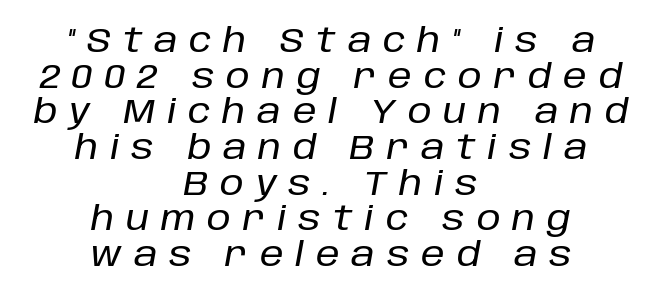
Q: Is the text italic (slanted)? A: Yes, it leans right by about 10 degrees.
Q: Is the text underlined? A: No.
Q: How is the paragraph aligned? A: Centered.
Q: Is the spacing between letters normal or unusually wide? A: Unusually wide.
Q: Is the spacing between lines tight, normal or loose? A: Tight.
Q: Width (condensed, normal, or wide)? A: Normal.
Q: Stroke contrast? A: Low.
Q: x-height? A: Large.
Q: Monospaced? A: No.
